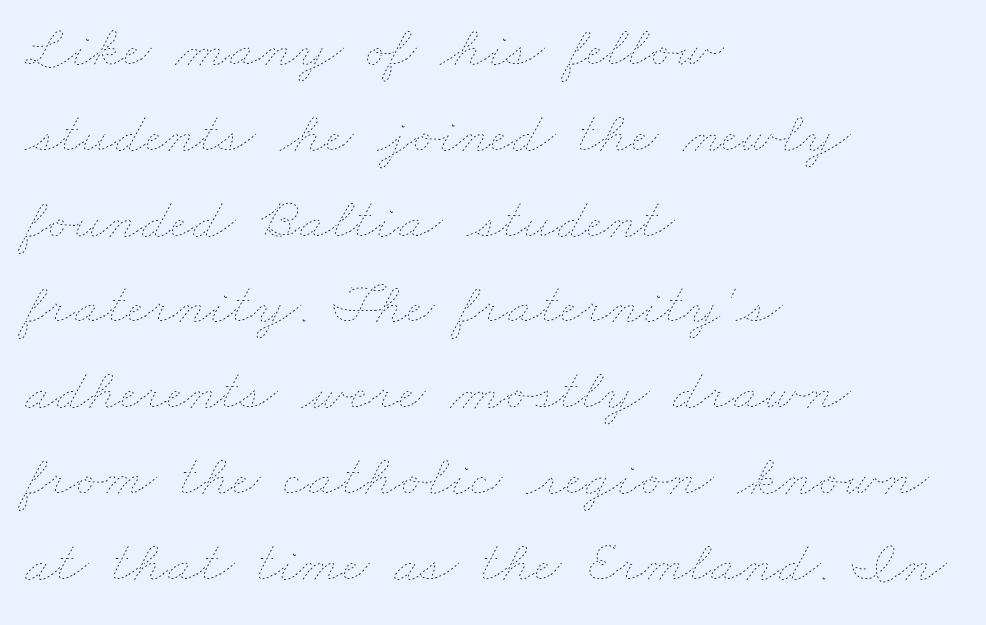
{"bold": "no", "weight": "thin", "width": "wide", "stroke_contrast": "low", "x_height": "small", "monospaced": "no", "underline": "no", "align": "left", "line_spacing": "normal", "line_spacing_ratio": 1.43, "letter_spacing": "normal", "letter_spacing_em": 0.0, "glyph_px": 60}
